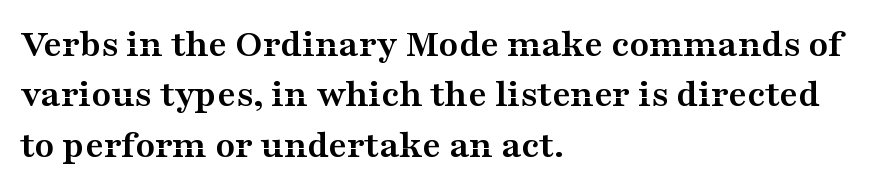
Q: Is the text bold? A: Yes.
Q: Is the text italic (slanted)? A: No, it is upright.
Q: Is the typeface a serif or a sans-serif typeface? A: Serif.
Q: Is the text underlined? A: No.
Q: How is the paragraph aligned? A: Left-aligned.
Q: Is the spacing between letters normal or unusually wide? A: Normal.
Q: Is the spacing between lines tight, normal or loose? A: Normal.
Q: Width (condensed, normal, or wide)? A: Wide.
Q: Stroke contrast? A: Medium.
Q: x-height? A: Medium.
Q: Monospaced? A: No.
